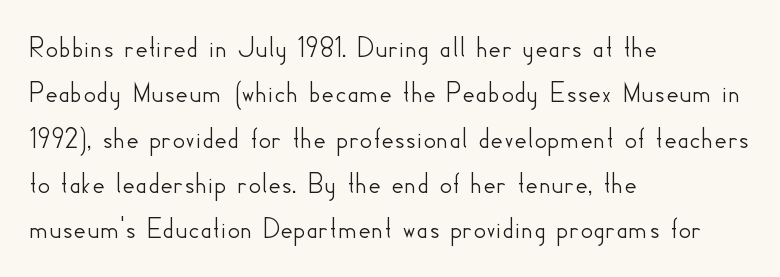
Q: Is the text italic (slanted)? A: No, it is upright.
Q: Is the typeface a serif or a sans-serif typeface? A: Sans-serif.
Q: Is the text underlined? A: No.
Q: How is the paragraph aligned? A: Left-aligned.
Q: Is the spacing between letters normal or unusually wide? A: Normal.
Q: Is the spacing between lines tight, normal or loose? A: Normal.
Q: Width (condensed, normal, or wide)? A: Normal.
Q: Stroke contrast? A: Low.
Q: x-height? A: Small.
Q: Monospaced? A: No.
